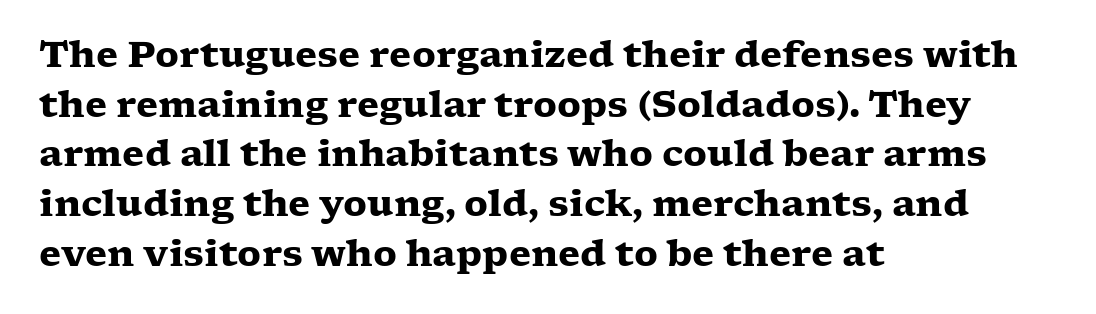
Q: Is the text bold? A: Yes.
Q: Is the text italic (slanted)? A: No, it is upright.
Q: Is the typeface a serif or a sans-serif typeface? A: Serif.
Q: Is the text underlined? A: No.
Q: How is the paragraph aligned? A: Left-aligned.
Q: Is the spacing between letters normal or unusually wide? A: Normal.
Q: Is the spacing between lines tight, normal or loose? A: Normal.
Q: Width (condensed, normal, or wide)? A: Wide.
Q: Stroke contrast? A: Low.
Q: x-height? A: Medium.
Q: Monospaced? A: No.
